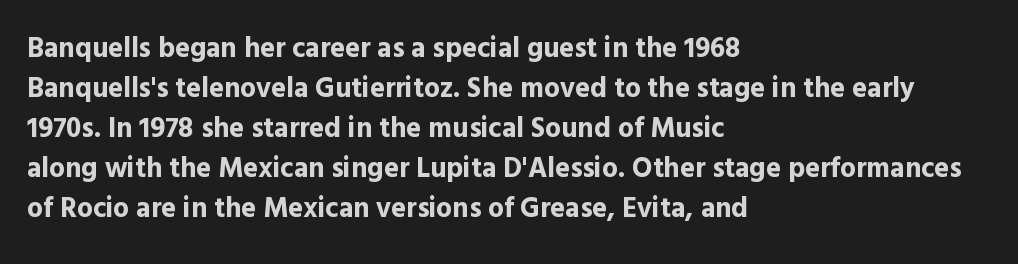
{"serif": "no", "italic": "no", "bold": "yes", "weight": "bold", "width": "normal", "x_height": "medium", "monospaced": "no", "underline": "no", "align": "left", "line_spacing": "normal", "line_spacing_ratio": 1.43, "letter_spacing": "normal", "letter_spacing_em": 0.0, "glyph_px": 28}
